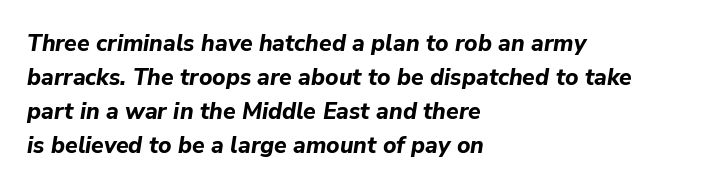
The vertical gap from one line to the next is medium. Which margin do the lines hug? The left one — the right edge is uneven. What stands out about the letter spacing? Nothing — it is the standard amount. Italic? Definitely — the glyphs are oblique. Just letters on the line, the space beneath them empty.
